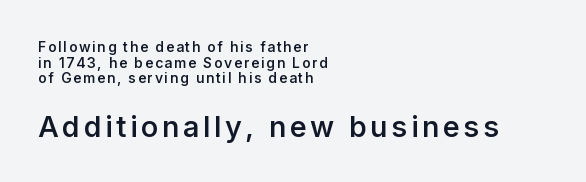
Q: Is the text bold? A: Semi-bold.
Q: Is the text italic (slanted)? A: No, it is upright.
Q: Is the typeface a serif or a sans-serif typeface? A: Sans-serif.
Q: Is the text underlined? A: No.
Q: How is the paragraph aligned? A: Left-aligned.
Q: Is the spacing between lines tight, normal or loose? A: Tight.
Q: Which block of text is set in a larger size, the first (top) or the second (bottom)? A: The second (bottom) one.
Q: Width (condensed, normal, or wide)? A: Normal.
Q: Stroke contrast? A: Low.
Q: x-height? A: Medium.
Q: Monospaced? A: No.
